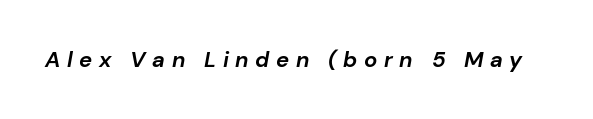
Honestly, the letter spacing is so wide it's the main thing you notice. Rule under the text: the space is simply empty. The whole block is typeset with a tilt. Does the weight exceed regular? Yes, all the way to bold.
